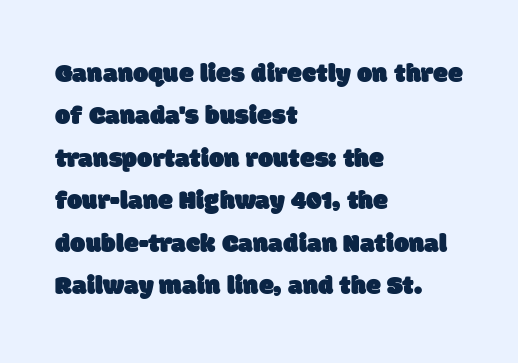
Q: Is the text underlined? A: No.
Q: How is the paragraph aligned? A: Left-aligned.
Q: Is the spacing between letters normal or unusually wide? A: Normal.
Q: Is the spacing between lines tight, normal or loose? A: Normal.
